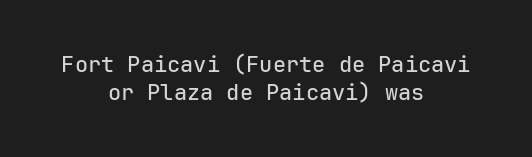
{"italic": "no", "underline": "no", "align": "center", "line_spacing": "normal", "line_spacing_ratio": 1.29, "letter_spacing": "normal", "letter_spacing_em": 0.0, "glyph_px": 22}
